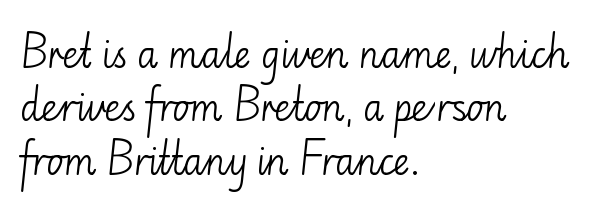
The image shows 36 px light sans-serif type; set left-aligned, normal line spacing (1.48x), normal letter spacing, not underlined; low stroke contrast and a small x-height.
